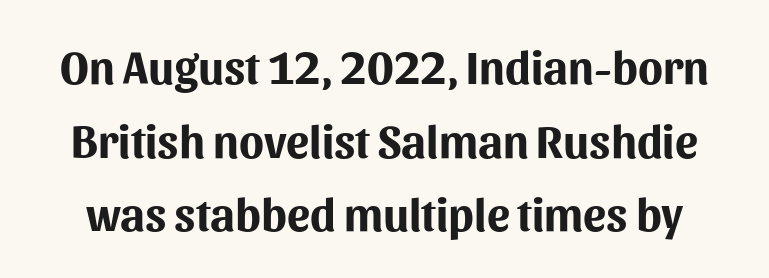
{"serif": "no", "italic": "no", "bold": "yes", "weight": "bold", "width": "normal", "stroke_contrast": "medium", "x_height": "medium", "monospaced": "no", "underline": "no", "line_spacing": "normal", "line_spacing_ratio": 1.6, "letter_spacing": "normal", "letter_spacing_em": 0.0, "glyph_px": 46}
